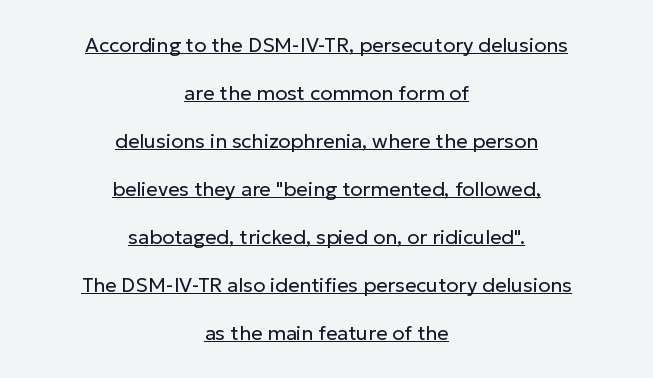
The image shows 20 px text type, upright; set centered, loose line spacing (2.4x), normal letter spacing, underlined.
